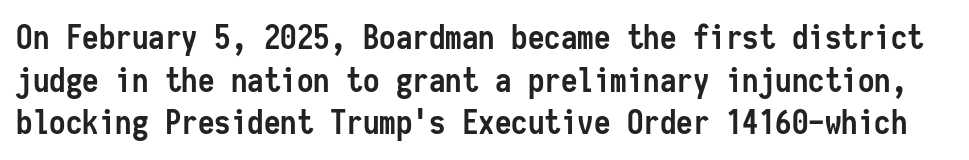
{"serif": "no", "italic": "no", "bold": "yes", "weight": "semibold", "width": "condensed", "stroke_contrast": "low", "x_height": "medium", "monospaced": "yes", "underline": "no", "line_spacing": "normal", "line_spacing_ratio": 1.29, "letter_spacing": "normal", "letter_spacing_em": 0.0, "glyph_px": 33}
